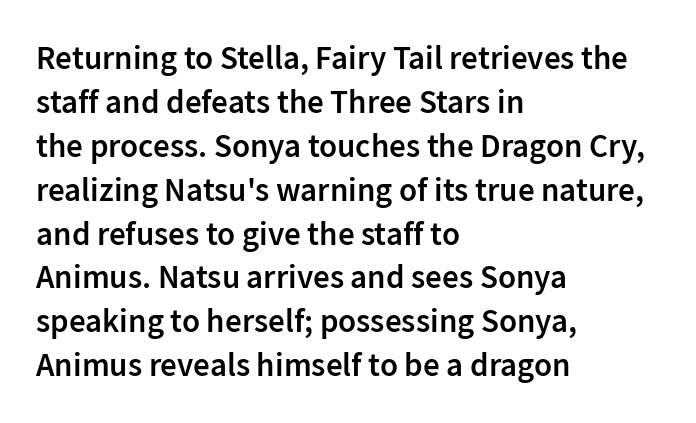
Q: Is the text bold? A: Semi-bold.
Q: Is the text italic (slanted)? A: No, it is upright.
Q: Is the typeface a serif or a sans-serif typeface? A: Sans-serif.
Q: Is the text underlined? A: No.
Q: How is the paragraph aligned? A: Left-aligned.
Q: Is the spacing between letters normal or unusually wide? A: Normal.
Q: Is the spacing between lines tight, normal or loose? A: Normal.
Q: Width (condensed, normal, or wide)? A: Normal.
Q: Stroke contrast? A: Low.
Q: x-height? A: Medium.
Q: Monospaced? A: No.
